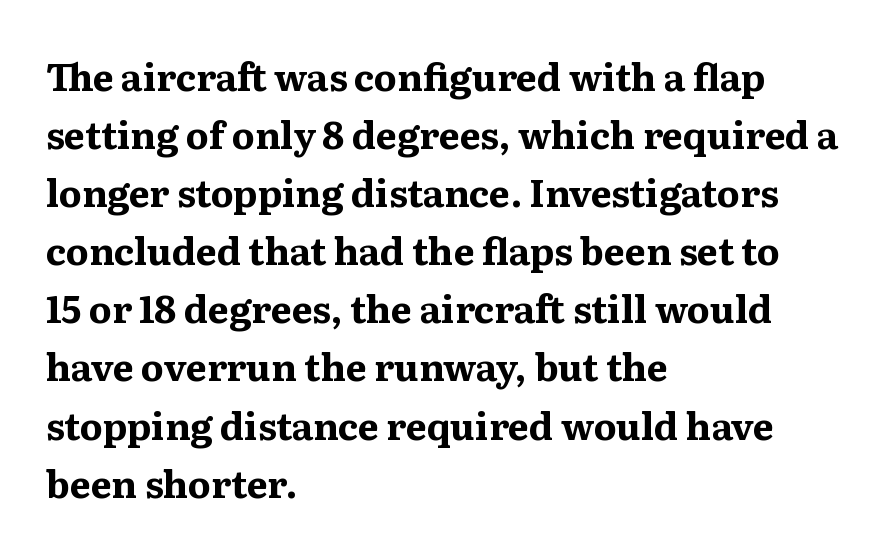
The lettering stays uniformly vertical, giving the passage a roman look. A bare baseline throughout the passage. The ragged edge is on the right, which tells us the setting is flush left. The face used here is proportionally spaced, like ordinary book or web type. Evenly set lines give the paragraph a standard silhouette.
